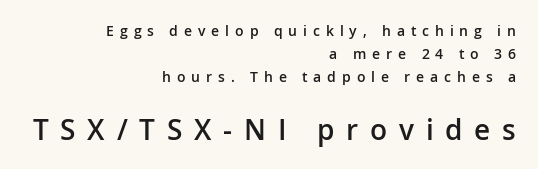
The image shows 28 px semibold sans-serif type, upright; set right-aligned, normal line spacing (1.63x), unusually wide letter spacing (+0.42 em), not underlined; the second (bottom) block is 2.0x larger; low stroke contrast and a medium x-height.
